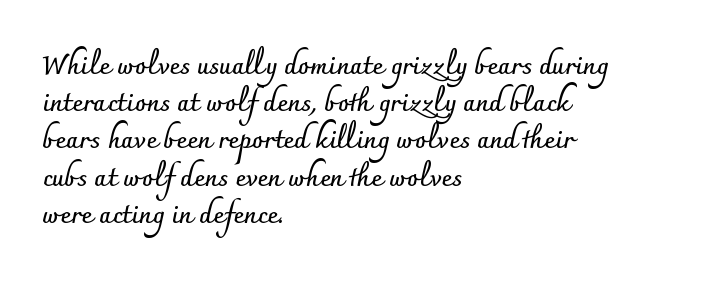
Notice how descenders clear the ascenders below comfortably — that's standard leading. Compared with an ordinary text face, these strokes are far heavier — a full bold. Compared with typical body copy, the letter spacing here is the same. The rag falls on the right side of this text block. Descenders hang freely into open space.
